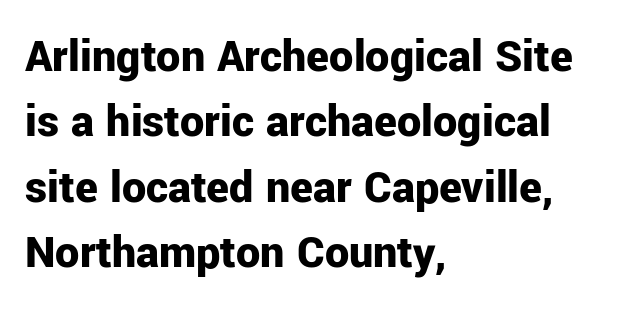
This sample has the flowing, uneven cadence of proportional lettering. Look at the stroke-to-counter ratio: heavy, a bold. A student would call this left alignment; a typographer would say flush left, rag right. Stroke terminals: plain, sans-serif. Compared with typical body copy, the letter spacing here is the same. The axis of the letterforms is exactly vertical.
